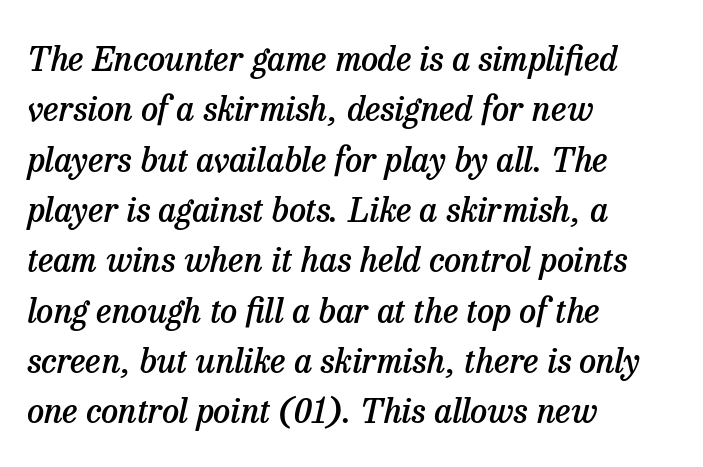
The image shows 34 px semibold serif type, italic (leaning right); set left-aligned, normal line spacing (1.48x), normal letter spacing, not underlined; low stroke contrast and a medium x-height.
